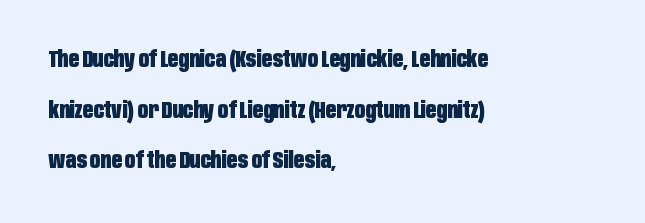
The space between consecutive lines is lavish. These lines stack with their left ends in a neat column. This is heavy type, rendered in bold. The specimen reads as upright at a glance. Is the letter spacing exaggerated? No — it looks like the ordinary default. Has an underline been added? It has not.
